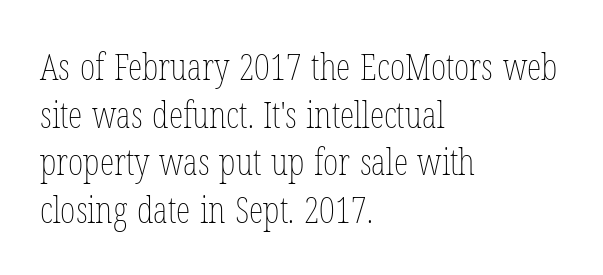
Q: Is the text bold? A: No.
Q: Is the text italic (slanted)? A: No, it is upright.
Q: Is the text underlined? A: No.
Q: How is the paragraph aligned? A: Left-aligned.
Q: Is the spacing between letters normal or unusually wide? A: Normal.
Q: Is the spacing between lines tight, normal or loose? A: Normal.
Q: Width (condensed, normal, or wide)? A: Condensed.
Q: Stroke contrast? A: Low.
Q: x-height? A: Medium.
Q: Monospaced? A: No.
